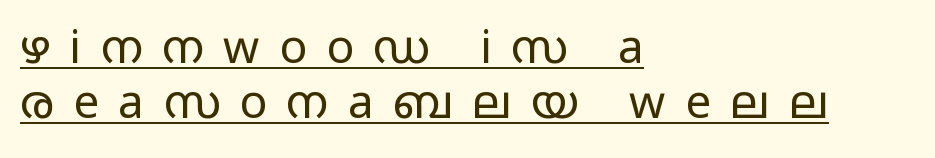
{"serif": "no", "italic": "no", "bold": "no", "weight": "light", "width": "wide", "stroke_contrast": "low", "x_height": "medium", "monospaced": "no", "underline": "yes", "align": "left", "line_spacing_ratio": 1.2, "letter_spacing": "wide", "letter_spacing_em": 0.42, "glyph_px": 46}
